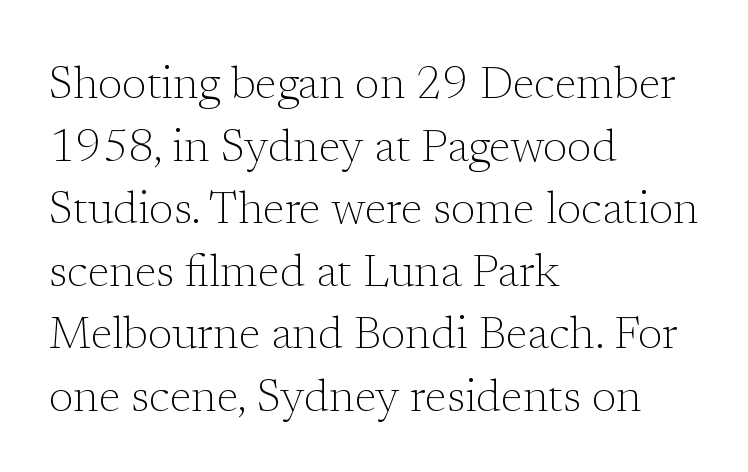
Q: Is the text bold? A: No.
Q: Is the text italic (slanted)? A: No, it is upright.
Q: Is the typeface a serif or a sans-serif typeface? A: Serif.
Q: Is the text underlined? A: No.
Q: How is the paragraph aligned? A: Left-aligned.
Q: Is the spacing between letters normal or unusually wide? A: Normal.
Q: Is the spacing between lines tight, normal or loose? A: Normal.
Q: Width (condensed, normal, or wide)? A: Normal.
Q: Stroke contrast? A: Low.
Q: x-height? A: Medium.
Q: Monospaced? A: No.
